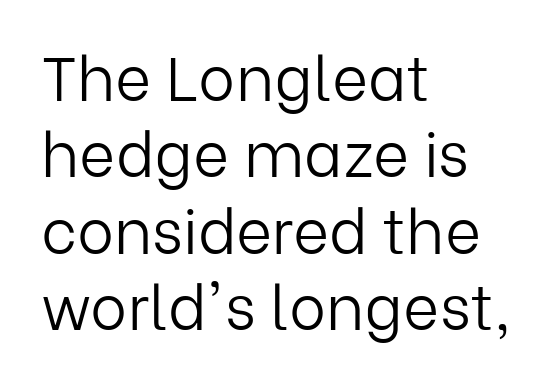
The image shows 62 px light sans-serif type, upright; set left-aligned, line spacing 1.23x, normal letter spacing, not underlined; low stroke contrast and a medium x-height.
